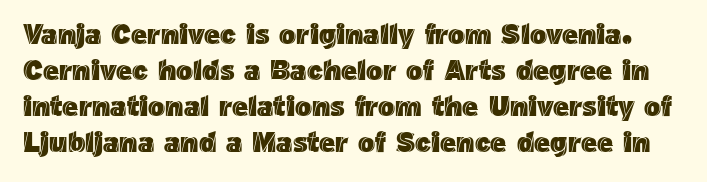
The image shows 28 px text type, upright; set normal line spacing (1.29x), normal letter spacing, not underlined; a medium x-height.
